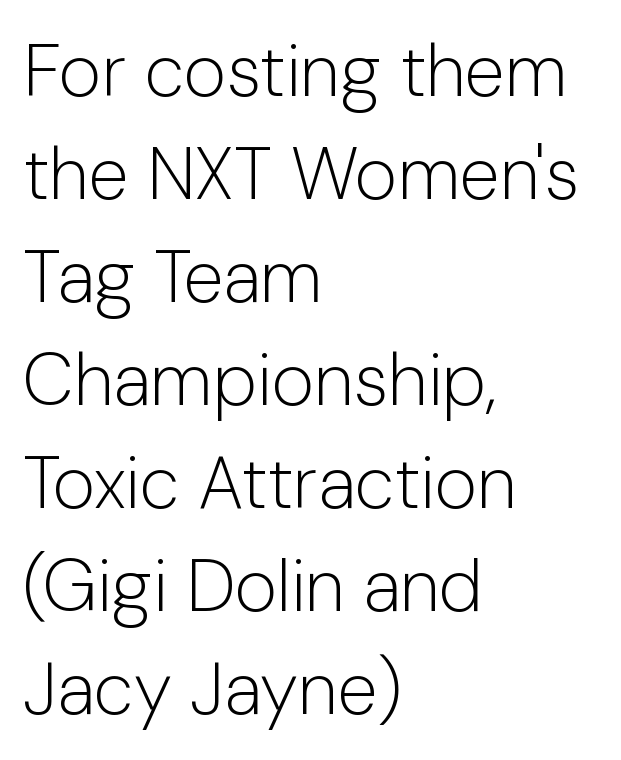
The image shows 73 px light sans-serif type, upright; set left-aligned, normal line spacing (1.41x), normal letter spacing, not underlined; low stroke contrast and a medium x-height.
